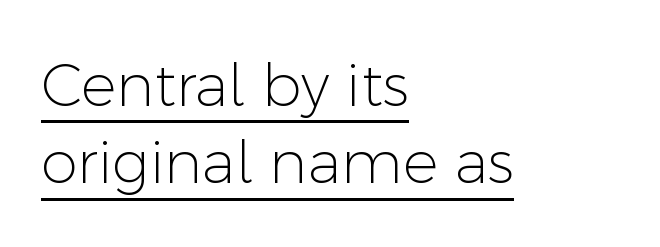
{"serif": "no", "italic": "no", "bold": "no", "weight": "light", "width": "normal", "stroke_contrast": "low", "x_height": "medium", "monospaced": "no", "underline": "yes", "align": "left", "line_spacing": "normal", "line_spacing_ratio": 1.31, "letter_spacing": "normal", "letter_spacing_em": 0.0, "glyph_px": 59}
